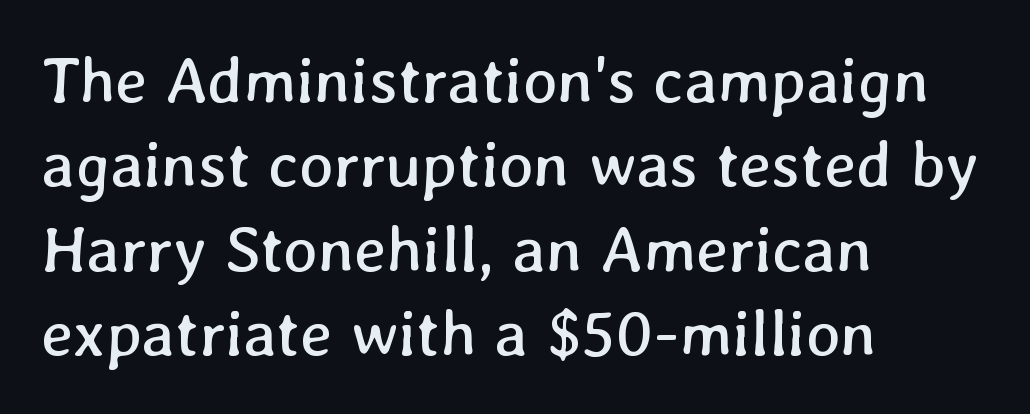
Q: Is the text bold? A: No.
Q: Is the text underlined? A: No.
Q: How is the paragraph aligned? A: Left-aligned.
Q: Is the spacing between letters normal or unusually wide? A: Normal.
Q: Is the spacing between lines tight, normal or loose? A: Normal.
Q: Width (condensed, normal, or wide)? A: Normal.
Q: Stroke contrast? A: Low.
Q: x-height? A: Medium.
Q: Monospaced? A: No.
